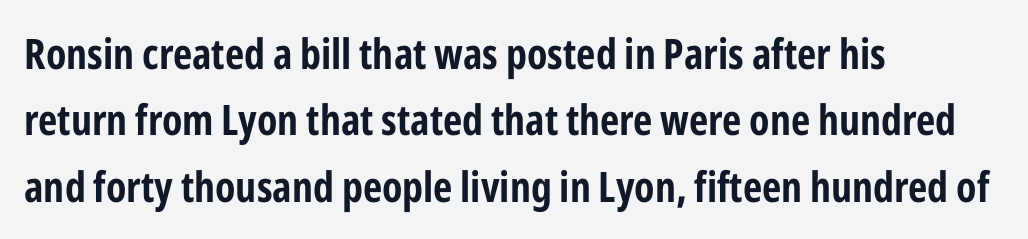
Q: Is the text italic (slanted)? A: No, it is upright.
Q: Is the typeface a serif or a sans-serif typeface? A: Sans-serif.
Q: Is the text underlined? A: No.
Q: How is the paragraph aligned? A: Left-aligned.
Q: Is the spacing between letters normal or unusually wide? A: Normal.
Q: Is the spacing between lines tight, normal or loose? A: Normal.
Q: Width (condensed, normal, or wide)? A: Condensed.
Q: Stroke contrast? A: Low.
Q: x-height? A: Medium.
Q: Monospaced? A: No.
